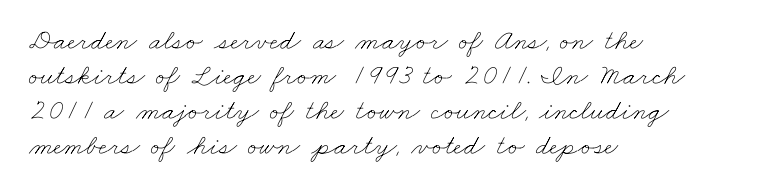
{"bold": "no", "weight": "thin", "width": "wide", "stroke_contrast": "low", "x_height": "small", "monospaced": "no", "underline": "no", "align": "left", "line_spacing_ratio": 1.21, "letter_spacing": "normal", "letter_spacing_em": 0.0, "glyph_px": 29}
